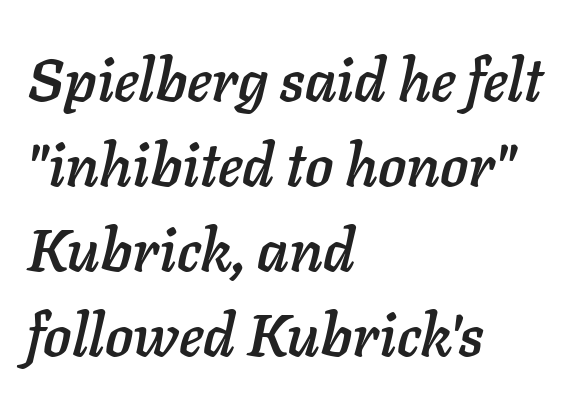
Q: Is the text italic (slanted)? A: Yes, it leans right by about 11 degrees.
Q: Is the text underlined? A: No.
Q: How is the paragraph aligned? A: Left-aligned.
Q: Is the spacing between letters normal or unusually wide? A: Normal.
Q: Is the spacing between lines tight, normal or loose? A: Normal.
Q: Width (condensed, normal, or wide)? A: Normal.
Q: Stroke contrast? A: Low.
Q: x-height? A: Medium.
Q: Monospaced? A: No.
